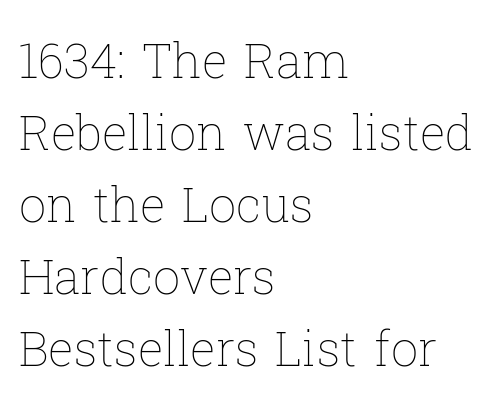
The image shows 48 px thin type, upright; set left-aligned, normal line spacing (1.5x), normal letter spacing, not underlined; low stroke contrast and a medium x-height.
